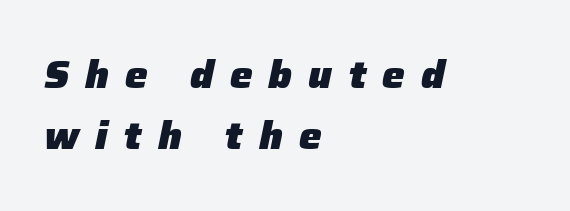
Q: Is the text bold? A: Yes.
Q: Is the text italic (slanted)? A: Yes, it leans right by about 12 degrees.
Q: Is the text underlined? A: No.
Q: How is the paragraph aligned? A: Left-aligned.
Q: Is the spacing between letters normal or unusually wide? A: Unusually wide.
Q: Is the spacing between lines tight, normal or loose? A: Normal.
Q: Width (condensed, normal, or wide)? A: Normal.
Q: Stroke contrast? A: Low.
Q: x-height? A: Medium.
Q: Monospaced? A: No.
